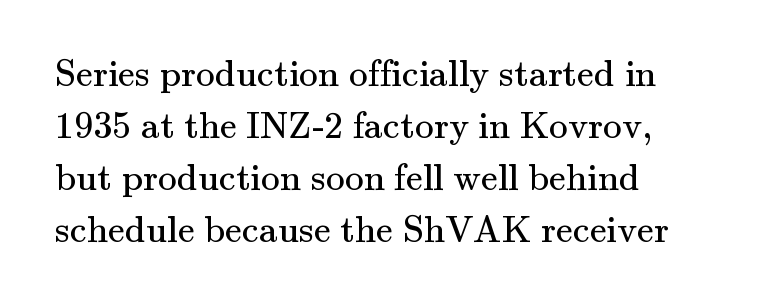
Tracking value appears to be zero — textbook default spacing. Italic: no, the glyphs are upright roman. What's the leading like? Ordinary, nothing unusual. The passage shown is typed in a proportional face where columns would drift. A light-to-regular cut is what we see here. Are there feet on the stems? There are — it's a serif.
